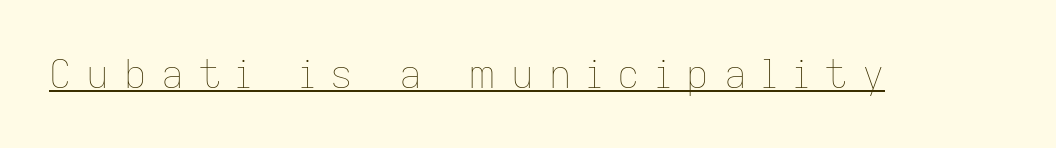
Think of a printed novel: that variable character pitch is what you see here. Short note: letters widely spaced. The words here are underlined. Letters have the restrained weight of plain body copy at most. Nope, not italic — everything's standing straight.
